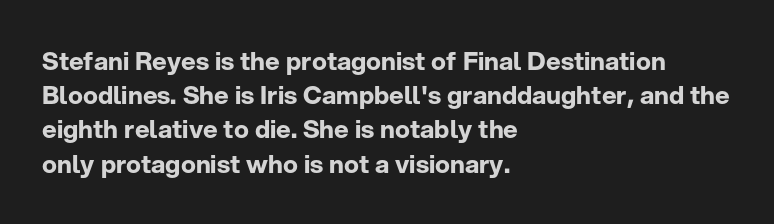
{"italic": "no", "bold": "yes", "underline": "no", "align": "left", "line_spacing": "normal", "line_spacing_ratio": 1.37, "letter_spacing": "normal", "letter_spacing_em": 0.0, "glyph_px": 25}
